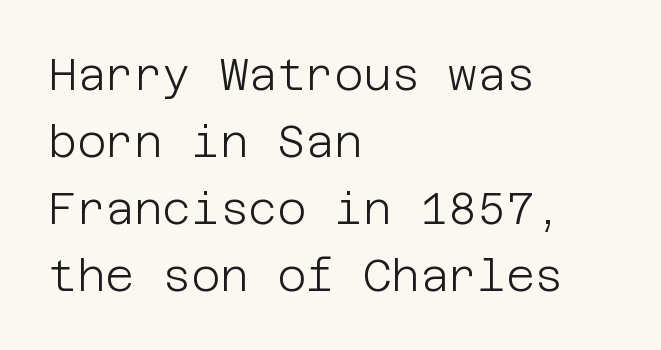
Evenly set lines give the paragraph a standard silhouette. Line starts are locked; line ends wander. The typography opts for an upright posture over an oblique one. There is no visible air inserted between adjacent glyphs. Stroke mass is kept to a normal reading level or below. Stroke terminals: plain, sans-serif.
